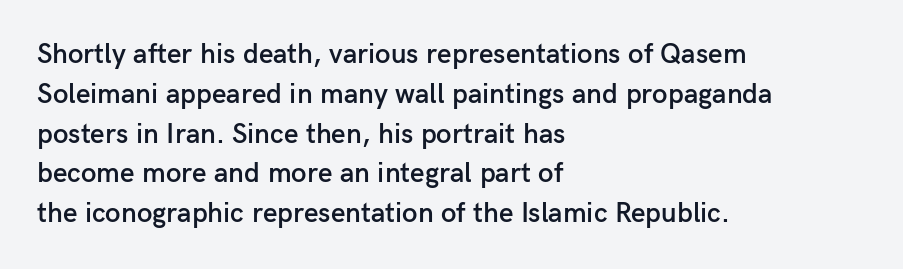
Q: Is the text bold? A: Semi-bold.
Q: Is the text italic (slanted)? A: No, it is upright.
Q: Is the typeface a serif or a sans-serif typeface? A: Sans-serif.
Q: Is the text underlined? A: No.
Q: How is the paragraph aligned? A: Left-aligned.
Q: Is the spacing between letters normal or unusually wide? A: Normal.
Q: Is the spacing between lines tight, normal or loose? A: Normal.
Q: Width (condensed, normal, or wide)? A: Normal.
Q: Stroke contrast? A: Low.
Q: x-height? A: Medium.
Q: Monospaced? A: No.
